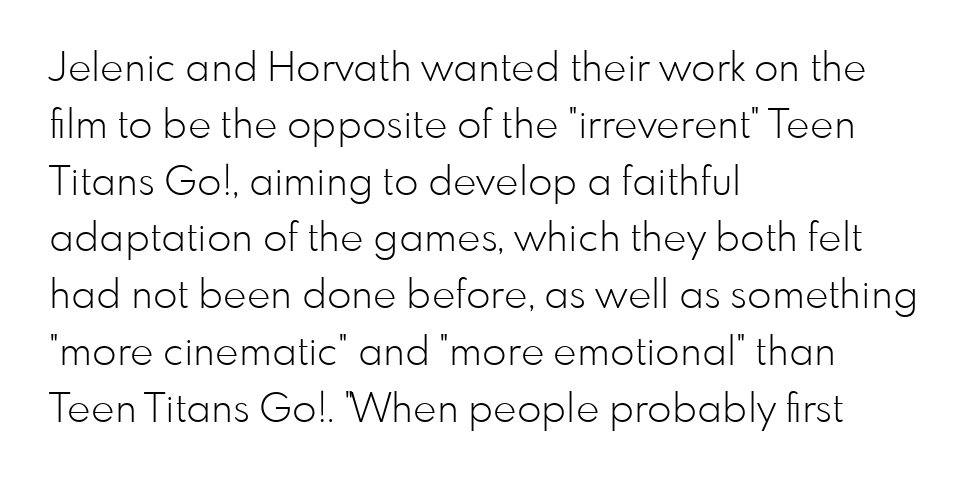
The foot of each line stays bare and open. This is sans-serif lettering, the kind often seen on screens and signage. Posture: upright roman. Is the block centered? No — it sits flush against the left margin. Proportional: the letters do not fall into vertical columns.
